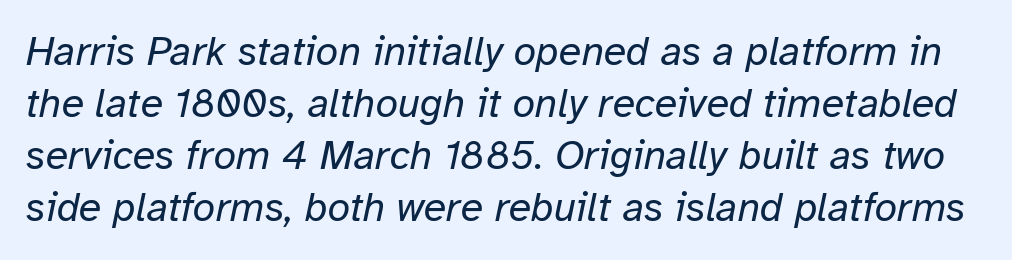
{"italic": "yes", "lean": "right", "slant_degrees": 12, "bold": "no", "weight": "regular", "width": "normal", "stroke_contrast": "low", "x_height": "medium", "monospaced": "no", "underline": "no", "line_spacing": "normal", "line_spacing_ratio": 1.27, "letter_spacing": "normal", "letter_spacing_em": 0.0, "glyph_px": 41}
